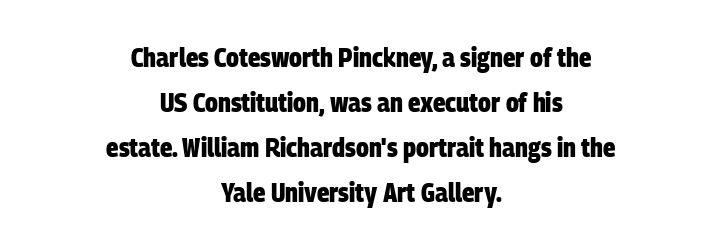
The baseline area is clear. Is the letter spacing exaggerated? No — it looks like the ordinary default. Students, this is bold: see how much ink each stroke carries. The rag falls on both sides of this text block equally.
